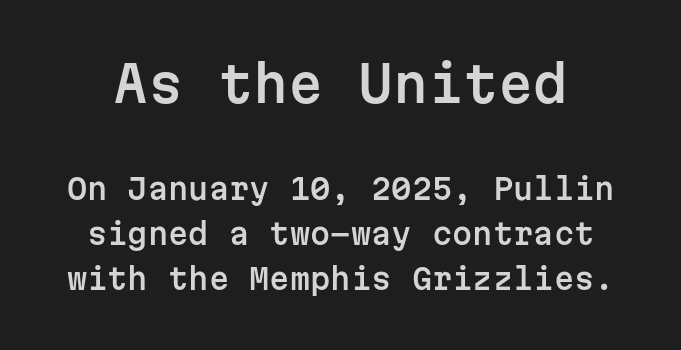
The image shows 50 px sans-serif type, upright, monospaced; set normal line spacing (1.56x), normal letter spacing, not underlined; the first (top) block is 1.72x larger; low stroke contrast and a medium x-height.
